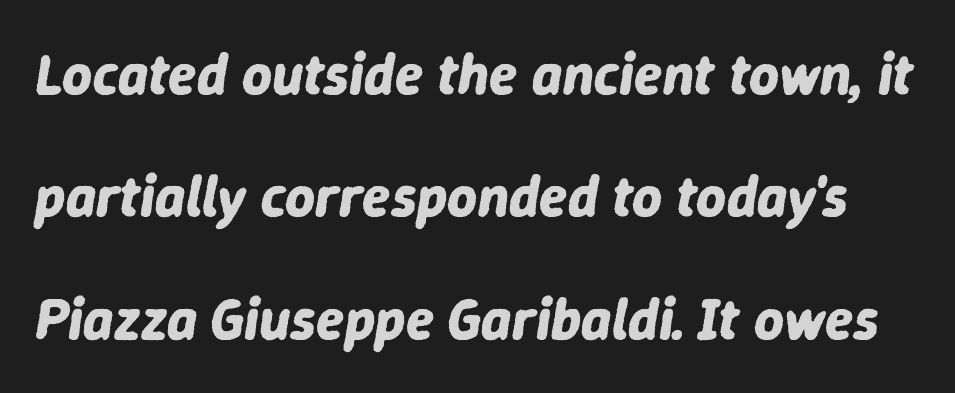
Q: Is the text bold? A: Yes.
Q: Is the text italic (slanted)? A: Yes, it leans right by about 9 degrees.
Q: Is the text underlined? A: No.
Q: Is the spacing between letters normal or unusually wide? A: Normal.
Q: Is the spacing between lines tight, normal or loose? A: Loose.
Q: Width (condensed, normal, or wide)? A: Normal.
Q: Stroke contrast? A: Low.
Q: x-height? A: Medium.
Q: Monospaced? A: No.
